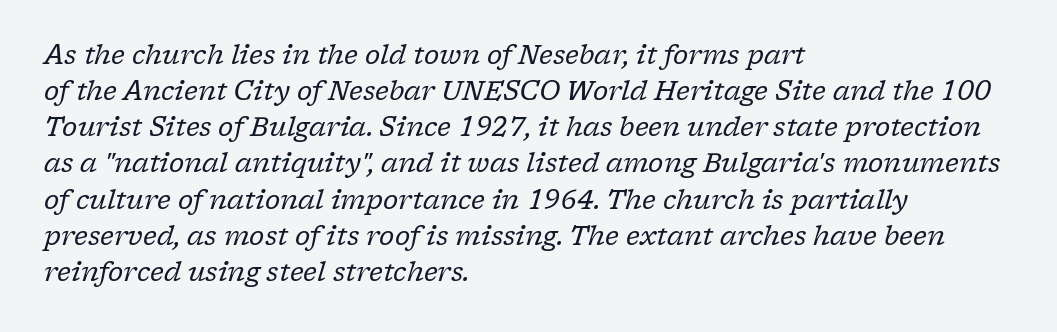
Every row of glyphs begins at an identical x-position on the left. A typesetter would call this leading conventional body-copy spacing. These lines keep a tight, regular rhythm from letter to letter. Caption: face not bold, strokes unweighted.
